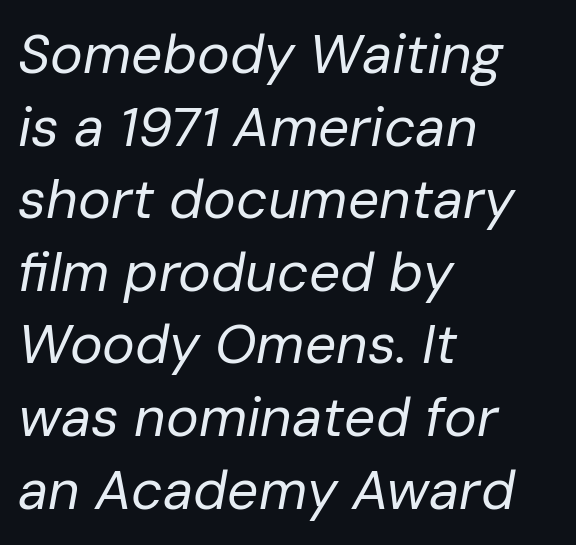
The image shows 55 px regular-weight type, italic (leaning right); set left-aligned, normal line spacing (1.32x), normal letter spacing, not underlined; low stroke contrast and a medium x-height.
